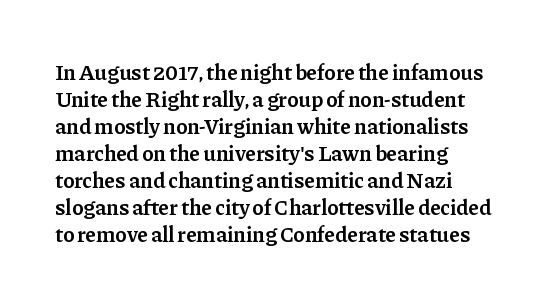
The gap between lines stays unmarked. Casual observation: everything's shoved over to the left. The glyphs have the mass of a demibold cut, below bold. The lettering stays uniformly vertical, giving the passage a roman look. Honestly, the letter spacing is just normal — you wouldn't notice it.
